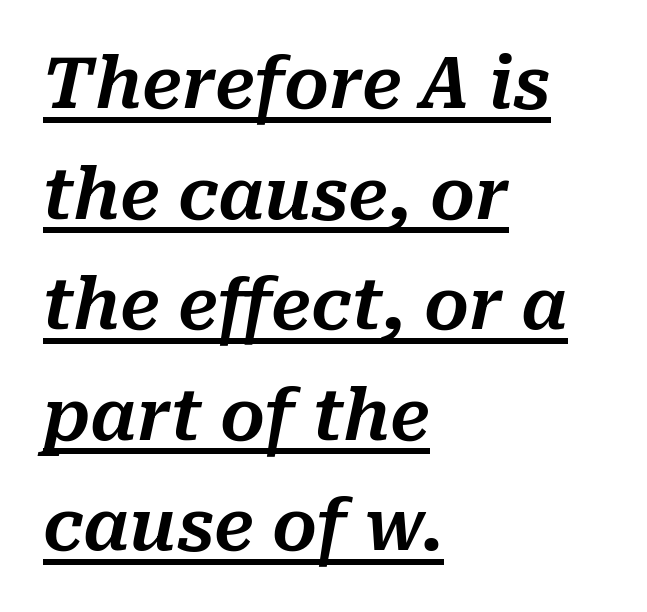
Q: Is the text italic (slanted)? A: Yes, it leans right by about 10 degrees.
Q: Is the text underlined? A: Yes.
Q: How is the paragraph aligned? A: Left-aligned.
Q: Is the spacing between letters normal or unusually wide? A: Normal.
Q: Is the spacing between lines tight, normal or loose? A: Normal.
Q: Width (condensed, normal, or wide)? A: Normal.
Q: Stroke contrast? A: Medium.
Q: x-height? A: Medium.
Q: Monospaced? A: No.
